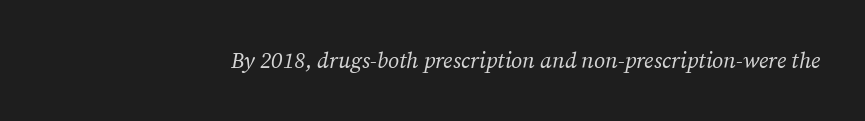
The image shows 22 px text type, italic (leaning right); set normal letter spacing, not underlined.
